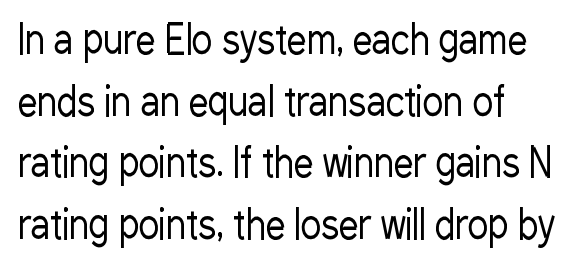
{"serif": "no", "italic": "no", "bold": "no", "weight": "regular", "width": "condensed", "stroke_contrast": "low", "x_height": "medium", "monospaced": "no", "underline": "no", "align": "left", "line_spacing": "normal", "line_spacing_ratio": 1.58, "letter_spacing": "normal", "letter_spacing_em": 0.0, "glyph_px": 39}
